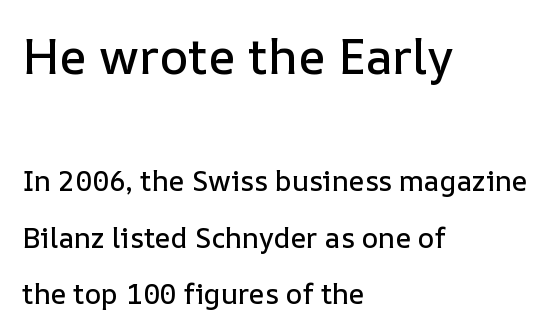
Q: Is the text italic (slanted)? A: No, it is upright.
Q: Is the text underlined? A: No.
Q: How is the paragraph aligned? A: Left-aligned.
Q: Is the spacing between letters normal or unusually wide? A: Normal.
Q: Is the spacing between lines tight, normal or loose? A: Loose.
Q: Which block of text is set in a larger size, the first (top) or the second (bottom)? A: The first (top) one.
Q: Width (condensed, normal, or wide)? A: Normal.
Q: Stroke contrast? A: Low.
Q: x-height? A: Medium.
Q: Monospaced? A: No.
